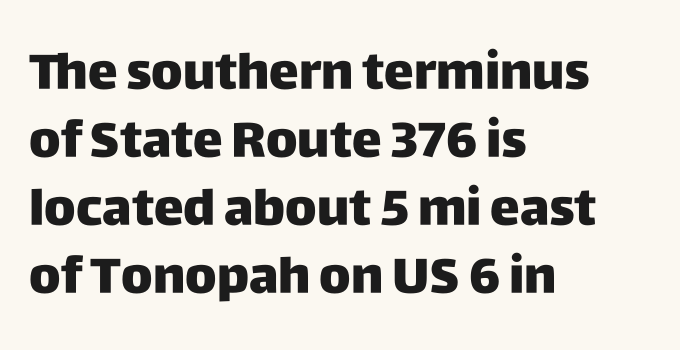
{"serif": "no", "italic": "no", "bold": "yes", "weight": "heavy", "width": "normal", "stroke_contrast": "low", "x_height": "large", "monospaced": "no", "underline": "no", "align": "left", "line_spacing": "normal", "line_spacing_ratio": 1.36, "letter_spacing": "normal", "letter_spacing_em": 0.0, "glyph_px": 50}
